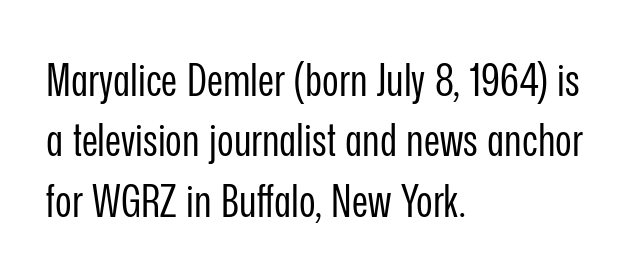
Just letters on the line, the space beneath them empty. These lines are rendered in a variable-pitch font. If you drew a ruler down the left edge, every line would touch it. Is the letter spacing exaggerated? No — it looks like the ordinary default. Regarding serifs, this sample does without them. The weight would be labelled regular, book, light, or lighter still.
